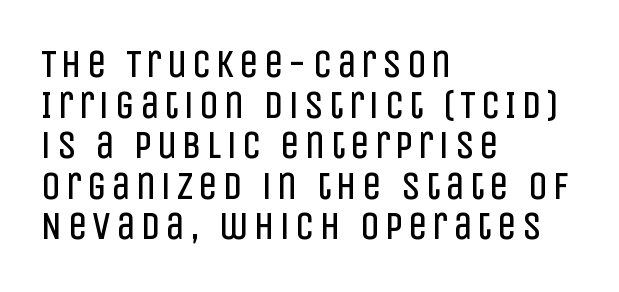
Q: Is the text bold? A: No.
Q: Is the text italic (slanted)? A: No, it is upright.
Q: Is the typeface a serif or a sans-serif typeface? A: Sans-serif.
Q: Is the text underlined? A: No.
Q: How is the paragraph aligned? A: Left-aligned.
Q: Is the spacing between lines tight, normal or loose? A: Tight.
Q: Width (condensed, normal, or wide)? A: Condensed.
Q: Stroke contrast? A: Low.
Q: x-height? A: Large.
Q: Monospaced? A: No.
